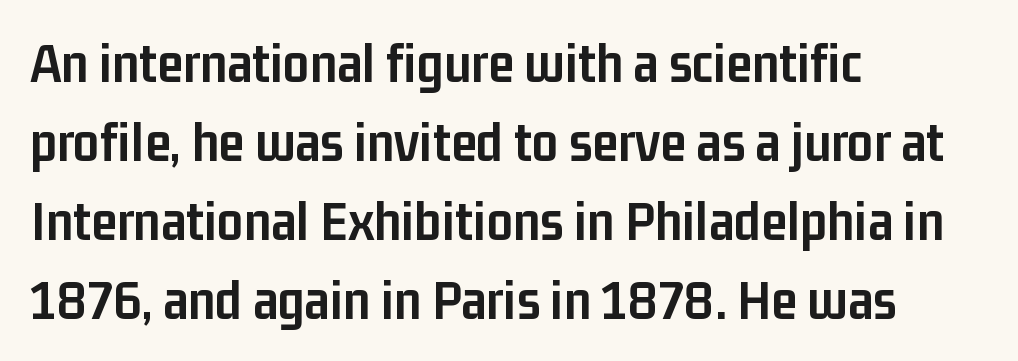
The image shows 58 px semibold, condensed sans-serif type, upright; set left-aligned, normal line spacing (1.36x), normal letter spacing, not underlined; low stroke contrast and a medium x-height.
